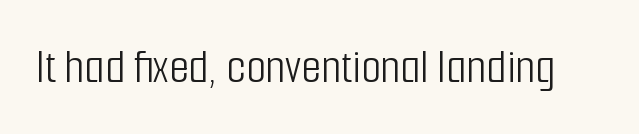
A typesetter would call this zero additional tracking. Serifs: no, the terminals of the letterforms are clean. Ordinary non-slanted type is in use. Is this a fixed-width face? No — the glyphs have proportional, varying widths. The weight tops out at a normal text grade.
